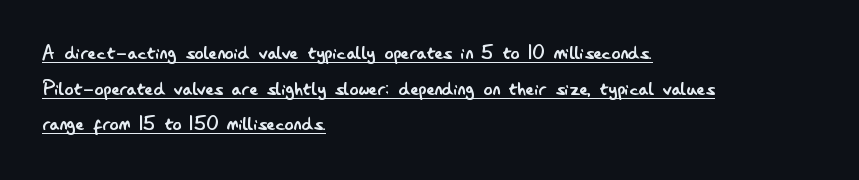
The words here are underlined. The font's upright variant was chosen for this text. The rendering uses a moderate line-height, typical for paragraphs. The letters sit at their default tracking, neither squeezed nor spread. Bold? No — there's no thickening of the strokes. One-word summary of the alignment: left.
